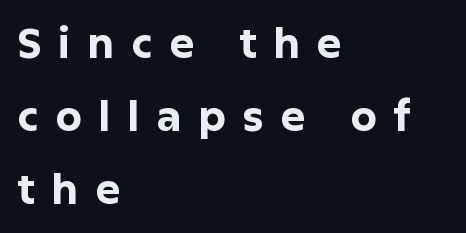
{"serif": "no", "italic": "no", "bold": "yes", "weight": "bold", "width": "normal", "stroke_contrast": "low", "x_height": "medium", "monospaced": "no", "underline": "no", "align": "left", "line_spacing_ratio": 1.74, "letter_spacing": "wide", "letter_spacing_em": 0.39, "glyph_px": 42}
